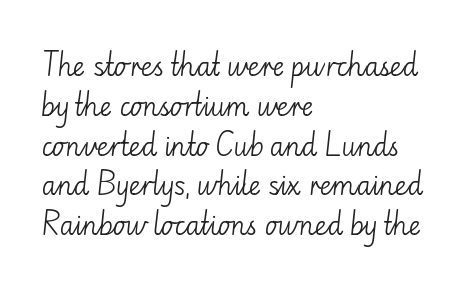
{"bold": "no", "underline": "no", "align": "left", "line_spacing": "normal", "line_spacing_ratio": 1.53, "letter_spacing": "normal", "letter_spacing_em": 0.0, "glyph_px": 26}
